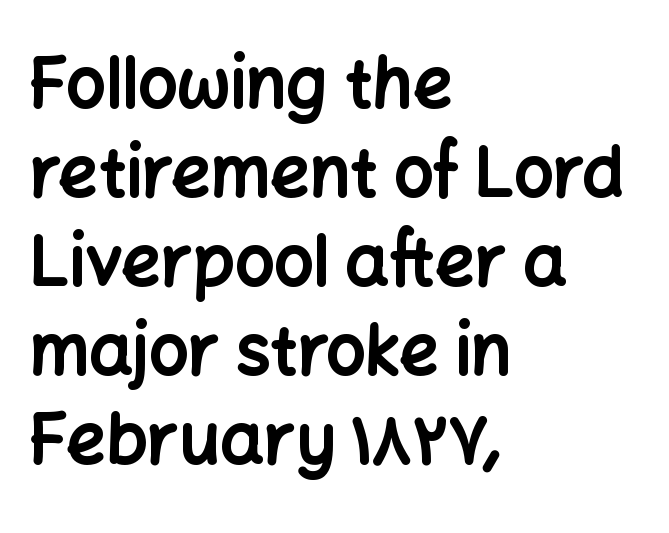
Q: Is the text bold? A: Yes.
Q: Is the text italic (slanted)? A: No, it is upright.
Q: Is the typeface a serif or a sans-serif typeface? A: Sans-serif.
Q: Is the text underlined? A: No.
Q: How is the paragraph aligned? A: Left-aligned.
Q: Is the spacing between letters normal or unusually wide? A: Normal.
Q: Is the spacing between lines tight, normal or loose? A: Normal.
Q: Width (condensed, normal, or wide)? A: Normal.
Q: Stroke contrast? A: Low.
Q: x-height? A: Medium.
Q: Monospaced? A: No.
